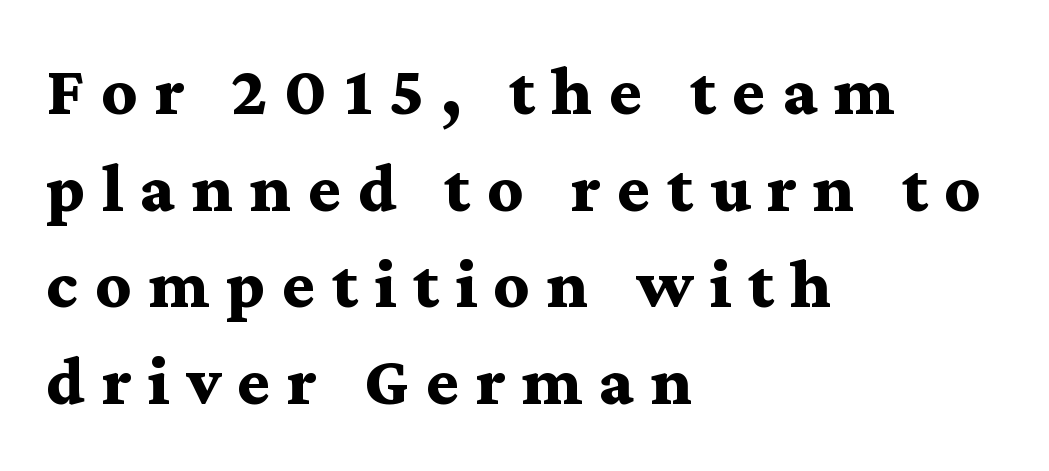
Just letters on the line, the space beneath them empty. Leading: standard. These lines stack with their left ends in a neat column. A typesetter would call this heavily tracked-out type. A typesetter would call this proportional, since set widths differ per character. This is serif lettering, the kind often seen in printed books.
